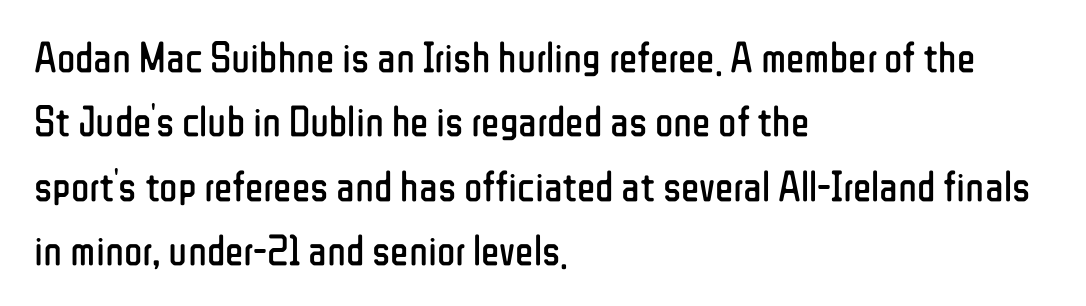
The image shows 43 px regular-weight, condensed sans-serif type, upright; set left-aligned, normal line spacing (1.5x), normal letter spacing, not underlined; low stroke contrast and a medium x-height.
